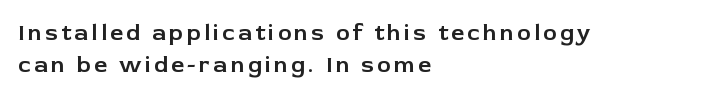
Caption: multi-line text, flush left, ragged right. The foot of each line stays bare and open. Vertical strokes here are truly vertical. One glance says typical: line gaps are just what's usual.
